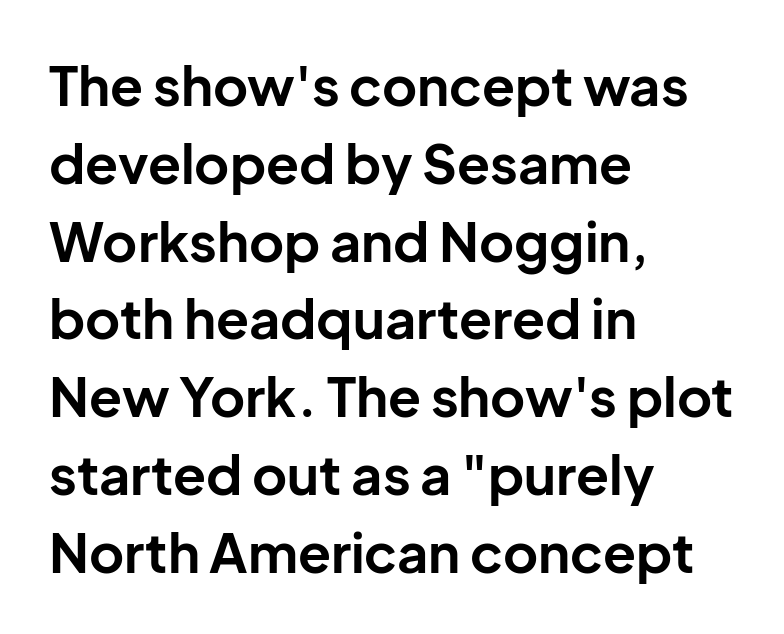
The image shows 54 px bold sans-serif type, upright; set left-aligned, normal line spacing (1.44x), normal letter spacing, not underlined; low stroke contrast and a medium x-height.
